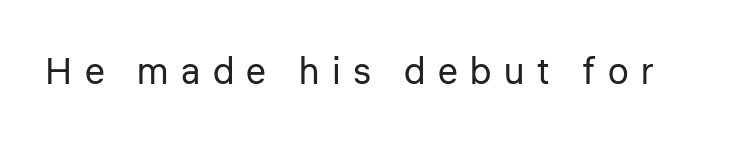
{"serif": "no", "italic": "no", "bold": "no", "weight": "regular", "width": "normal", "stroke_contrast": "low", "x_height": "medium", "monospaced": "no", "underline": "no", "letter_spacing": "wide", "letter_spacing_em": 0.34, "glyph_px": 37}
